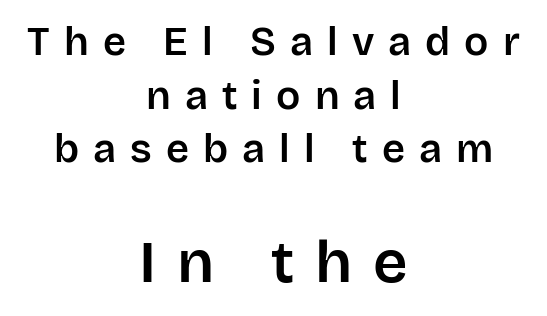
Characters remain perfectly vertical along every line. The rendering uses natural spacing where letterforms have individual widths. Whoever set this chose a conventional vertical rhythm. Typeset on center — no edge is straight.
